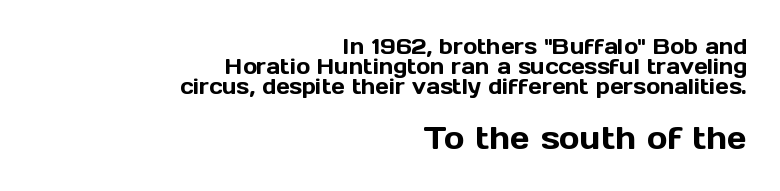
Between these two stacked blocks, the lower one wins on size. The letters advance in unequal steps, a hallmark of proportional type. Teacher's note: observe the even right margin — that is flush-right alignment. Plain, unruled lines of type. These lines huddle together more closely than default settings would place them.
